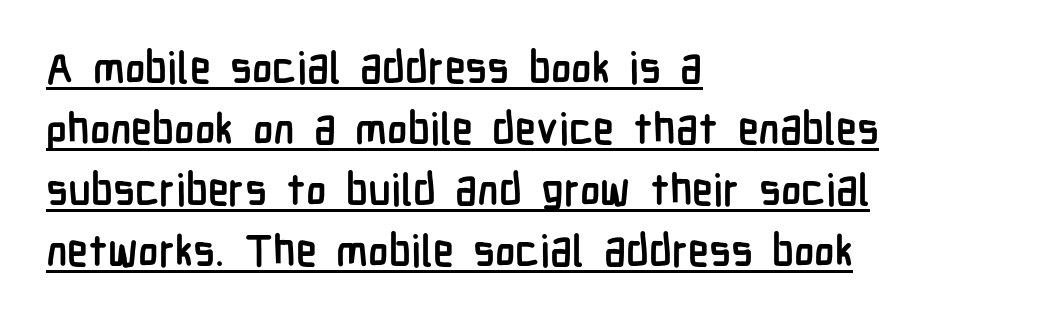
The image shows 43 px semibold, condensed sans-serif type, upright; set left-aligned, normal line spacing (1.42x), normal letter spacing, underlined; low stroke contrast and a medium x-height.
